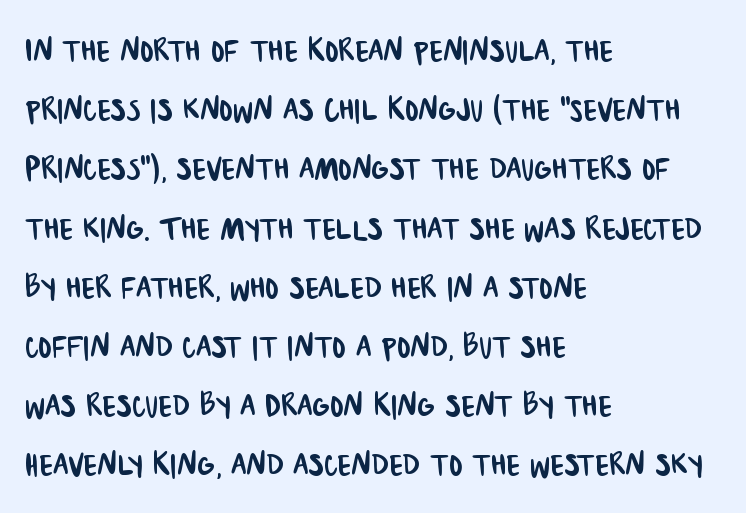
The rendering uses a moderate line-height, typical for paragraphs. The characters display no serif detailing; their extremities are plain. The paragraph shown leans on its left margin. The area under the type is left untouched.
